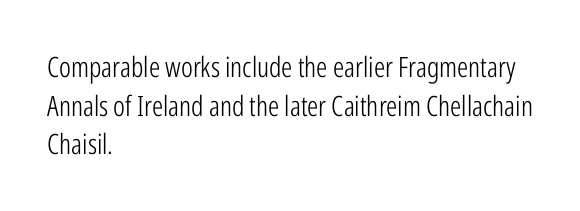
{"serif": "no", "italic": "no", "bold": "no", "weight": "light", "width": "condensed", "stroke_contrast": "low", "x_height": "medium", "monospaced": "no", "underline": "no", "align": "left", "line_spacing": "normal", "line_spacing_ratio": 1.38, "letter_spacing": "normal", "letter_spacing_em": 0.0, "glyph_px": 28}
